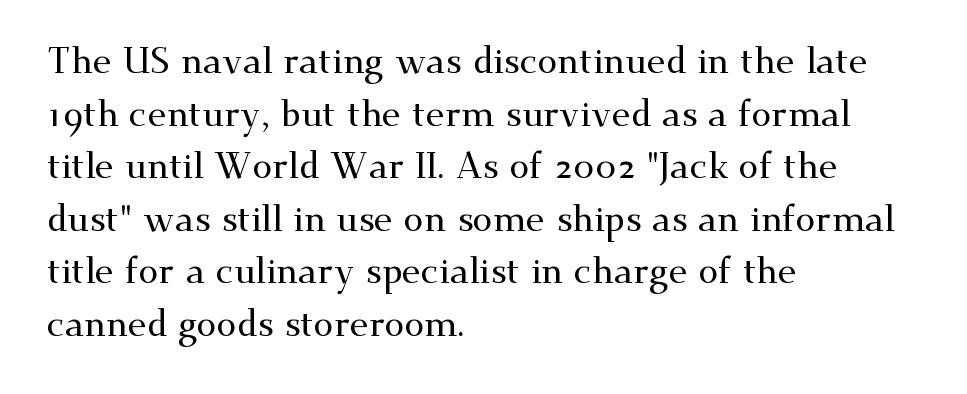
The image shows 36 px wide serif type, upright; set left-aligned, normal line spacing (1.46x), normal letter spacing, not underlined; medium stroke contrast and a small x-height.
